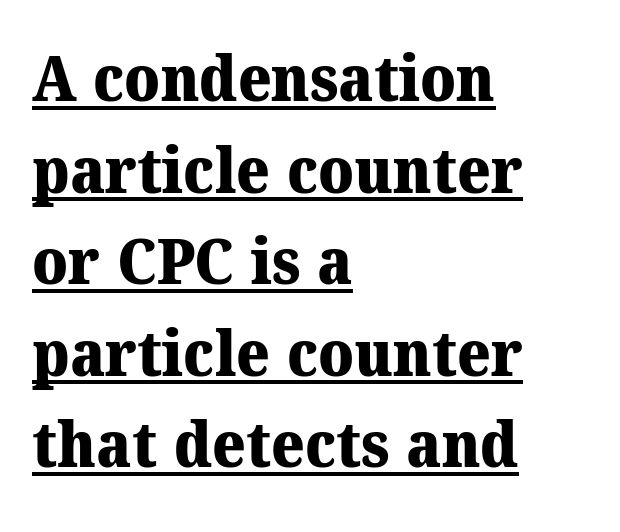
{"serif": "yes", "bold": "yes", "weight": "heavy", "width": "normal", "stroke_contrast": "medium", "x_height": "medium", "monospaced": "no", "underline": "yes", "align": "left", "line_spacing": "normal", "line_spacing_ratio": 1.43, "letter_spacing": "normal", "letter_spacing_em": 0.0, "glyph_px": 64}
